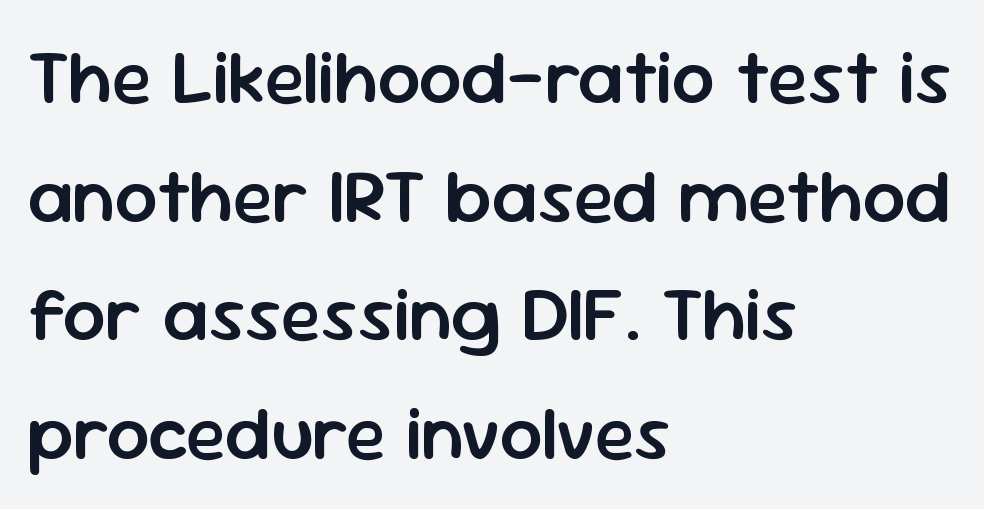
The image shows 76 px semibold sans-serif type, upright; set left-aligned, normal line spacing (1.56x), normal letter spacing, not underlined; low stroke contrast and a medium x-height.
